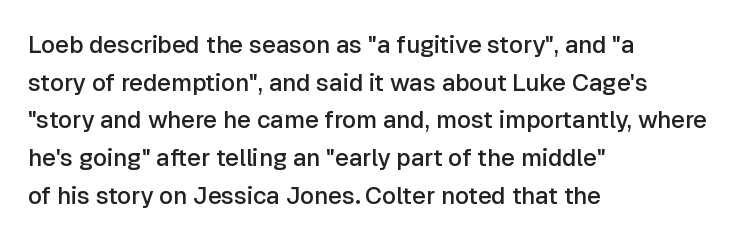
If you drew a ruler down the left edge, every line would touch it. Successive baselines arrive at the customary interval. The passage shown is semibold, sitting just below true bold. Style check: upright.
